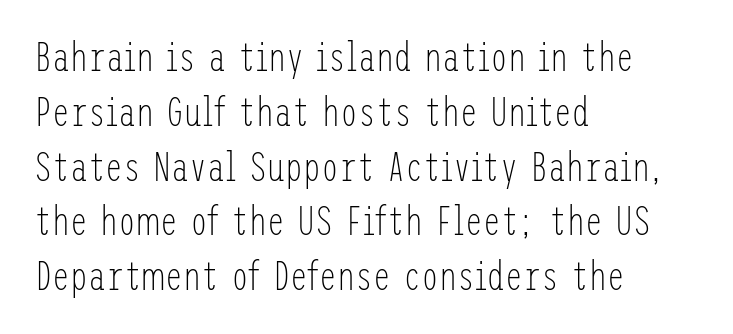
The image shows 40 px light, condensed sans-serif type, upright; set left-aligned, normal line spacing (1.37x), normal letter spacing, not underlined; low stroke contrast and a medium x-height.
